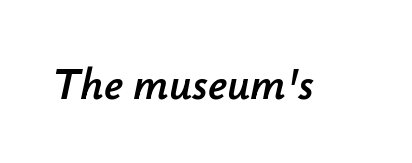
You can tell it's italic because the verticals aren't actually vertical. Here the designer chose a conventional face with non-uniform glyph widths. Bare-footed words on every line. Does extra space separate the letters? No, they use regular spacing.
